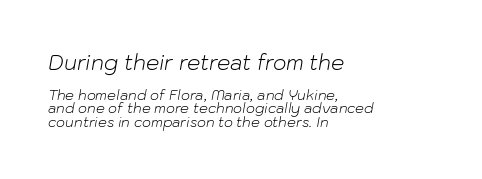
{"italic": "yes", "lean": "right", "slant_degrees": 10, "bold": "no", "underline": "no", "align": "left", "line_spacing": "tight", "line_spacing_ratio": 0.96, "letter_spacing": "normal", "letter_spacing_em": 0.0, "larger_block": "first", "size_ratio": 1.5, "glyph_px": 21}
